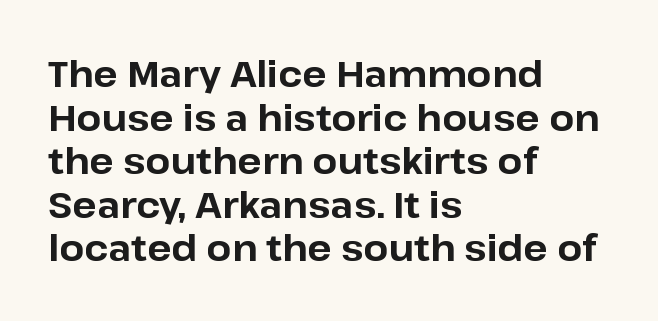
Q: Is the text bold? A: Yes.
Q: Is the text italic (slanted)? A: No, it is upright.
Q: Is the typeface a serif or a sans-serif typeface? A: Sans-serif.
Q: Is the text underlined? A: No.
Q: How is the paragraph aligned? A: Left-aligned.
Q: Is the spacing between letters normal or unusually wide? A: Normal.
Q: Width (condensed, normal, or wide)? A: Normal.
Q: Stroke contrast? A: Low.
Q: x-height? A: Medium.
Q: Monospaced? A: No.
